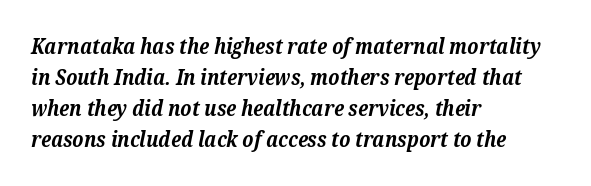
Each new line begins a customary step beneath the previous one. The passage shown is emphatically bold. The text carries the slant typical of an italic or oblique font. If you drew a ruler down the left edge, every line would touch it. In terms of letterspacing, this is plain default setting. Unmarked baselines from the first word to the last.
